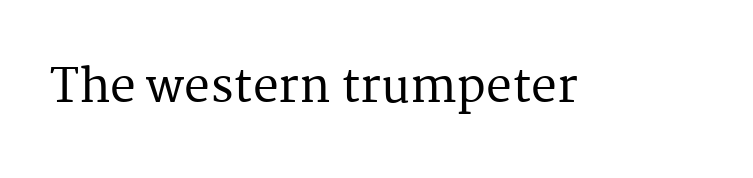
{"serif": "yes", "italic": "no", "width": "normal", "stroke_contrast": "medium", "x_height": "medium", "monospaced": "no", "underline": "no", "letter_spacing": "normal", "letter_spacing_em": 0.0, "glyph_px": 46}
